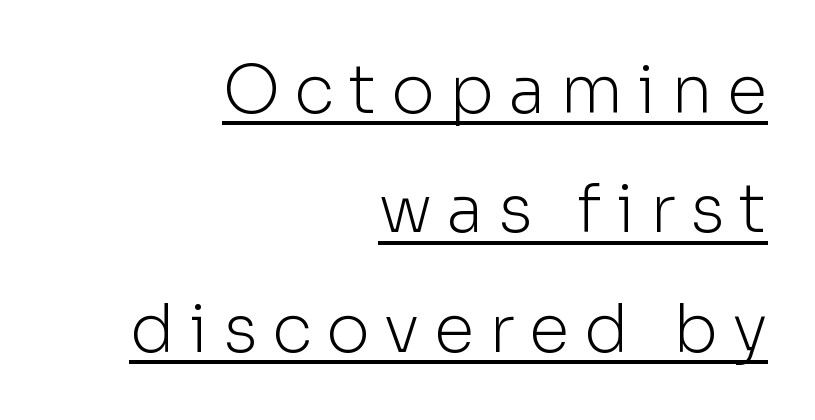
The compositor pushed each line to the right boundary. These lines are rendered in a variable-pitch font. Is there an underline? Yes — a line sits under the letters. Think standard paragraph weight, or any step lighter than that.
